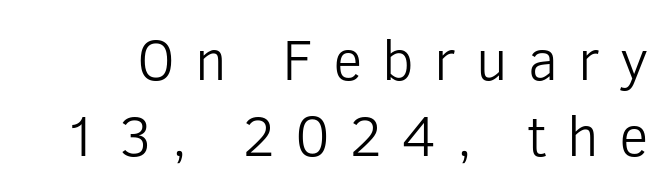
The image shows 57 px light sans-serif type, upright; set normal line spacing (1.33x), unusually wide letter spacing (+0.35 em), not underlined; low stroke contrast and a medium x-height.
